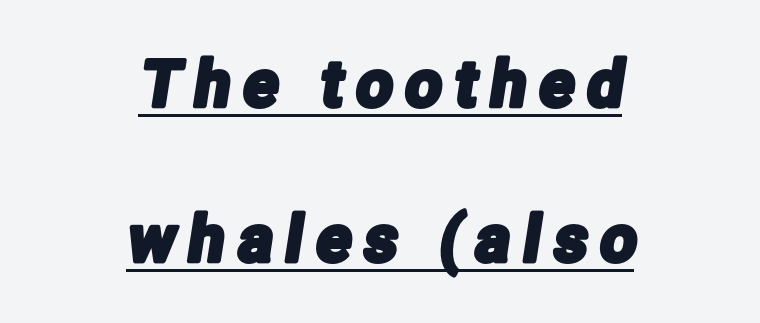
Q: Is the typeface a serif or a sans-serif typeface? A: Sans-serif.
Q: Is the text underlined? A: Yes.
Q: How is the paragraph aligned? A: Centered.
Q: Is the spacing between letters normal or unusually wide? A: Unusually wide.
Q: Is the spacing between lines tight, normal or loose? A: Loose.
Q: Width (condensed, normal, or wide)? A: Condensed.
Q: Stroke contrast? A: Low.
Q: x-height? A: Medium.
Q: Monospaced? A: No.
